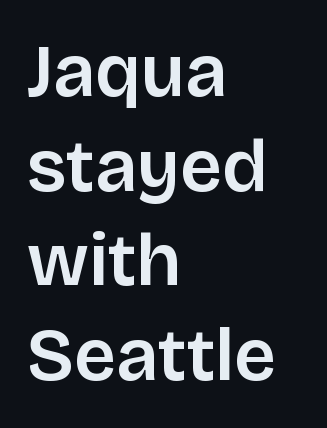
Summary of weight: moderately heavy, a semibold. A student would call this left alignment; a typographer would say flush left, rag right. You can tell it's not italic because the verticals are truly vertical. The letters sit at their default tracking, neither squeezed nor spread. A typesetter would call this proportional, since set widths differ per character.
